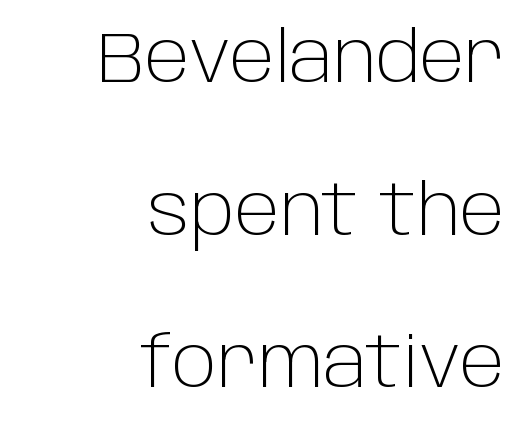
Q: Is the text bold? A: No.
Q: Is the text italic (slanted)? A: No, it is upright.
Q: Is the typeface a serif or a sans-serif typeface? A: Sans-serif.
Q: Is the text underlined? A: No.
Q: How is the paragraph aligned? A: Right-aligned.
Q: Is the spacing between letters normal or unusually wide? A: Normal.
Q: Is the spacing between lines tight, normal or loose? A: Loose.
Q: Width (condensed, normal, or wide)? A: Normal.
Q: Stroke contrast? A: Low.
Q: x-height? A: Large.
Q: Monospaced? A: No.
